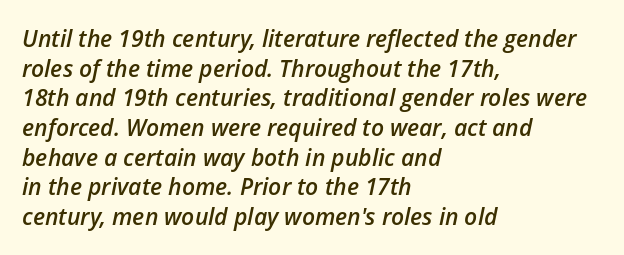
Typeset ragged right — the left edge is the straight one. The rendering keeps characters at their native spacing. The line-height multiplier appears to be the usual default. The face used here has a pronounced slope to its letters. A bit beefed up — I'd call it semibold rather than bold.
